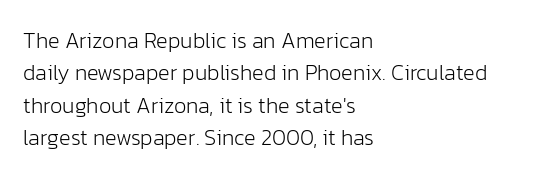
{"italic": "no", "bold": "no", "underline": "no", "align": "left", "line_spacing": "normal", "line_spacing_ratio": 1.47, "letter_spacing": "normal", "letter_spacing_em": 0.0, "glyph_px": 22}
